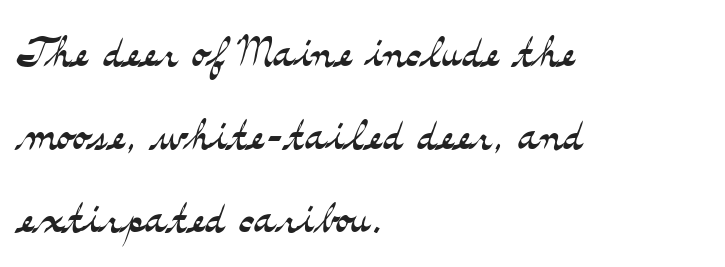
Each letter's strokes conclude with small projecting serifs. How would I describe the line gaps? Plain and ordinary. Is the letter spacing exaggerated? No — it looks like the ordinary default.
